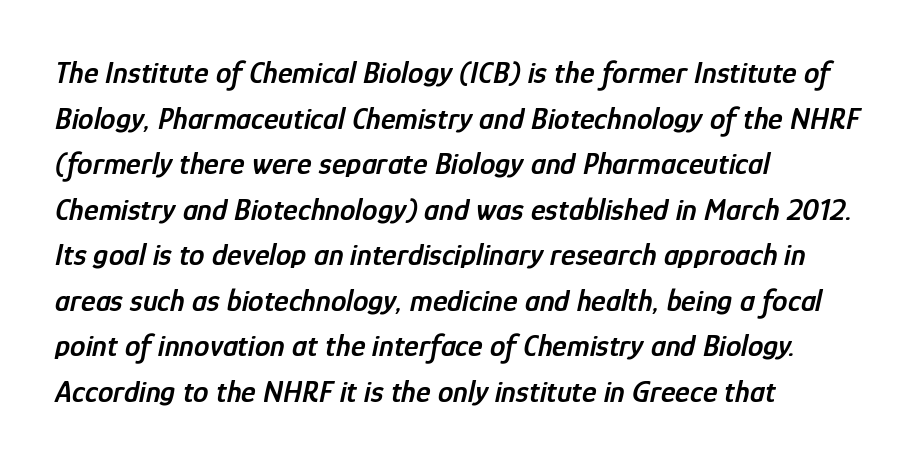
{"italic": "yes", "lean": "right", "slant_degrees": 12, "bold": "semi", "weight": "semibold", "width": "condensed", "stroke_contrast": "low", "x_height": "medium", "monospaced": "no", "underline": "no", "align": "left", "line_spacing": "normal", "line_spacing_ratio": 1.47, "letter_spacing": "normal", "letter_spacing_em": 0.0, "glyph_px": 31}
